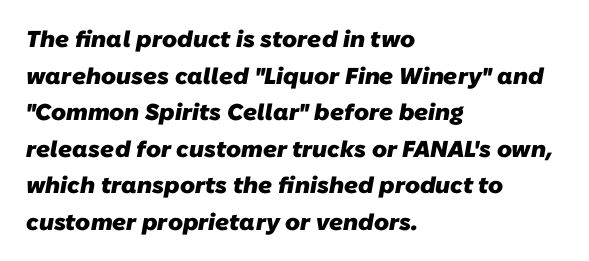
Strong, thick strokes mark this as bold type. Casual observation: everything's shoved over to the left. Only glyphs here, with clear space below each row. Vertically, the passage feels balanced, rows spaced as you'd expect.
